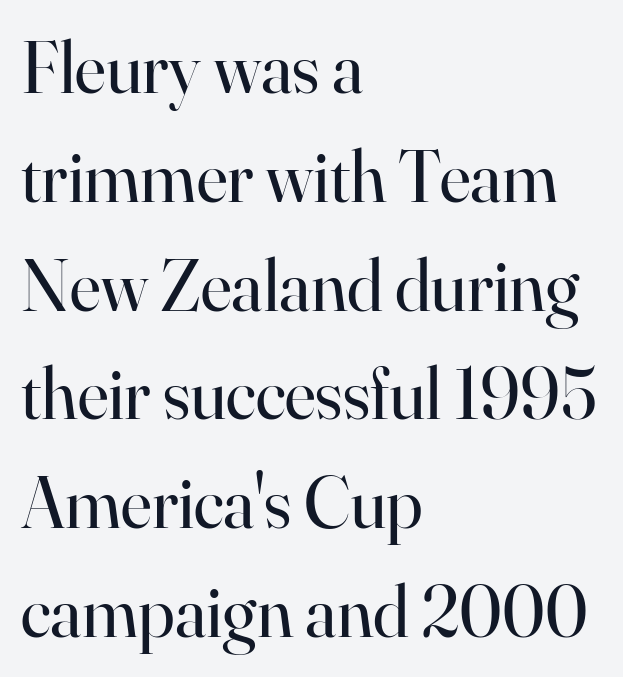
{"serif": "yes", "italic": "no", "bold": "no", "weight": "regular", "width": "normal", "stroke_contrast": "high", "x_height": "small", "monospaced": "no", "underline": "no", "align": "left", "line_spacing": "normal", "line_spacing_ratio": 1.49, "letter_spacing": "normal", "letter_spacing_em": 0.0, "glyph_px": 73}
